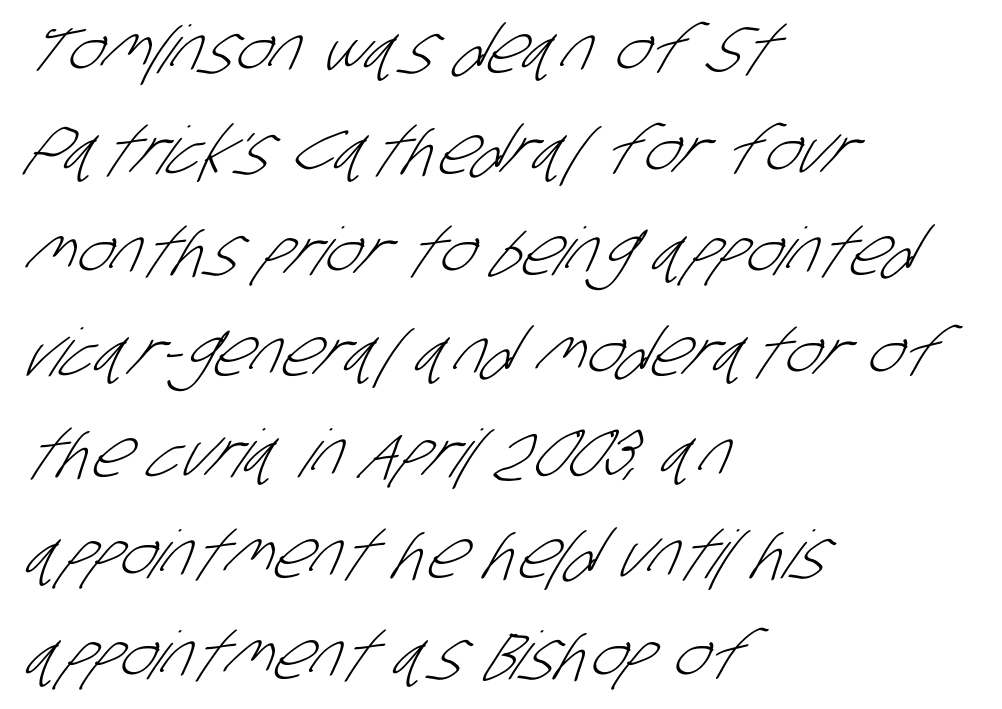
Q: Is the text bold? A: No.
Q: Is the typeface a serif or a sans-serif typeface? A: Sans-serif.
Q: Is the text underlined? A: No.
Q: How is the paragraph aligned? A: Left-aligned.
Q: Is the spacing between letters normal or unusually wide? A: Normal.
Q: Is the spacing between lines tight, normal or loose? A: Normal.
Q: Width (condensed, normal, or wide)? A: Condensed.
Q: Stroke contrast? A: Low.
Q: x-height? A: Large.
Q: Monospaced? A: No.
